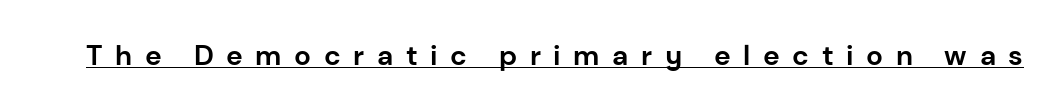
Q: Is the text bold? A: Yes.
Q: Is the text italic (slanted)? A: No, it is upright.
Q: Is the typeface a serif or a sans-serif typeface? A: Sans-serif.
Q: Is the text underlined? A: Yes.
Q: Is the spacing between letters normal or unusually wide? A: Unusually wide.
Q: Width (condensed, normal, or wide)? A: Normal.
Q: Stroke contrast? A: Low.
Q: x-height? A: Medium.
Q: Monospaced? A: No.
